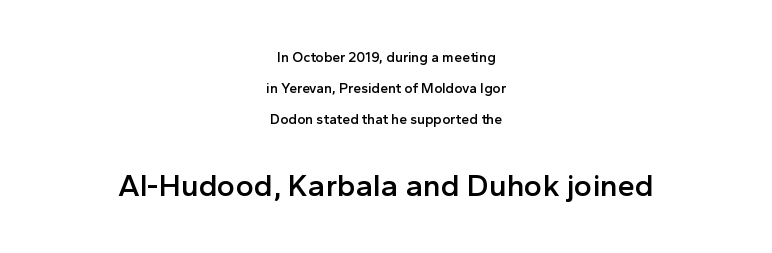
Q: Is the text bold? A: Semi-bold.
Q: Is the text italic (slanted)? A: No, it is upright.
Q: Is the typeface a serif or a sans-serif typeface? A: Sans-serif.
Q: Is the text underlined? A: No.
Q: How is the paragraph aligned? A: Centered.
Q: Is the spacing between letters normal or unusually wide? A: Normal.
Q: Is the spacing between lines tight, normal or loose? A: Loose.
Q: Which block of text is set in a larger size, the first (top) or the second (bottom)? A: The second (bottom) one.
Q: Width (condensed, normal, or wide)? A: Normal.
Q: x-height? A: Medium.
Q: Monospaced? A: No.
